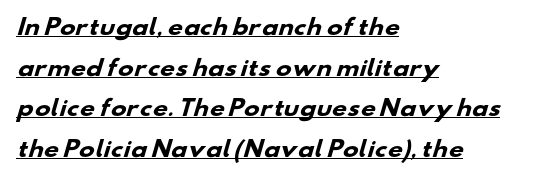
{"bold": "yes", "underline": "yes", "align": "left", "line_spacing": "loose", "line_spacing_ratio": 1.93, "letter_spacing": "normal", "letter_spacing_em": 0.0, "glyph_px": 21}
